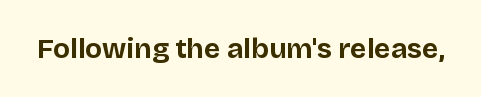
Q: Is the text bold? A: Yes.
Q: Is the text italic (slanted)? A: No, it is upright.
Q: Is the typeface a serif or a sans-serif typeface? A: Sans-serif.
Q: Is the text underlined? A: No.
Q: Is the spacing between letters normal or unusually wide? A: Normal.
Q: Width (condensed, normal, or wide)? A: Normal.
Q: Stroke contrast? A: Low.
Q: x-height? A: Large.
Q: Monospaced? A: No.
